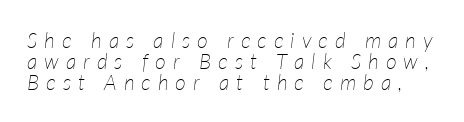
The image shows 21 px text type, italic (leaning right); set tight line spacing (1.0x), unusually wide letter spacing (+0.33 em), not underlined.
